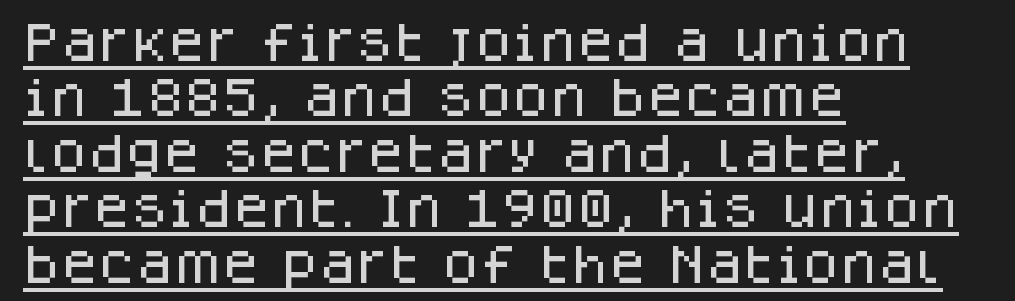
{"serif": "no", "italic": "no", "width": "normal", "stroke_contrast": "low", "x_height": "large", "monospaced": "no", "underline": "yes", "align": "left", "line_spacing": "normal", "line_spacing_ratio": 1.29, "letter_spacing": "normal", "letter_spacing_em": 0.0, "glyph_px": 43}
